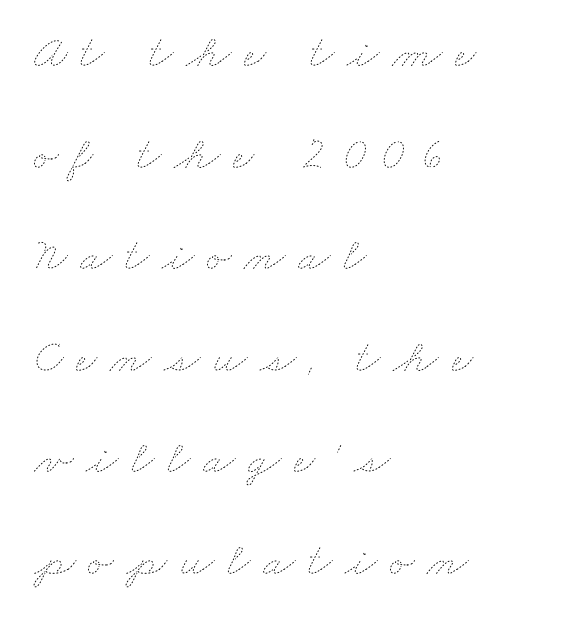
{"bold": "no", "weight": "thin", "width": "wide", "stroke_contrast": "low", "x_height": "small", "monospaced": "no", "underline": "no", "align": "left", "line_spacing": "loose", "line_spacing_ratio": 2.16, "letter_spacing": "wide", "letter_spacing_em": 0.27, "glyph_px": 47}
